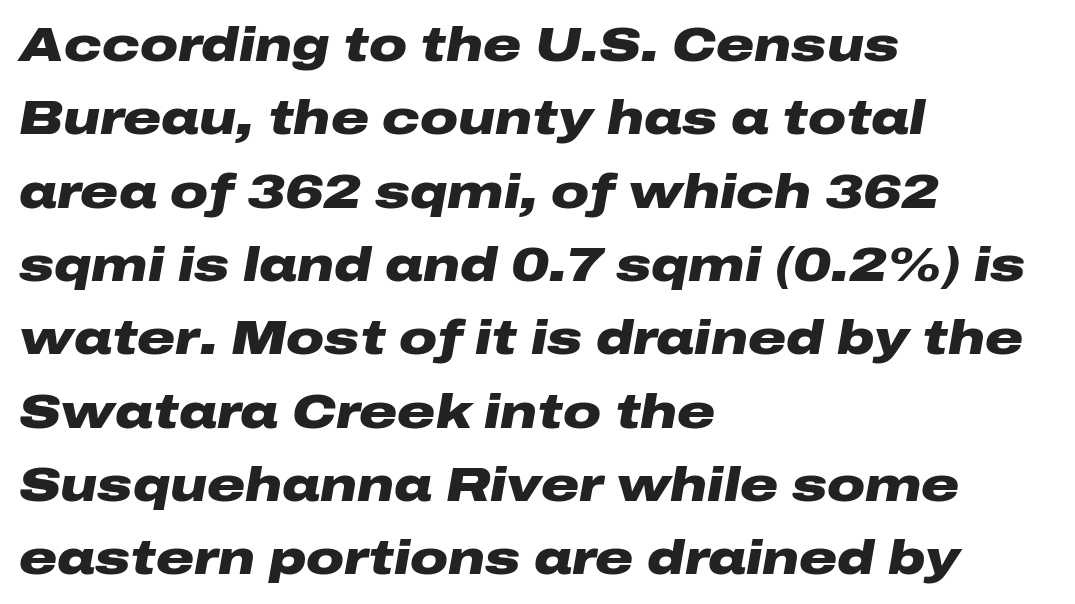
Left-aligned paragraph, ragged on the right. How heavy is the stroke? Heavy — this is a bold. The line texture is even and compact thanks to regular tracking. The typography opts for an oblique posture over an upright one.
